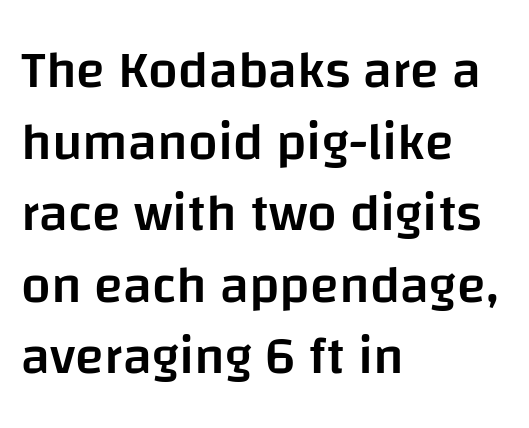
Nothing unusual about the tracking: characters are spaced as the font intends. Leading: standard. The font family rendered here belongs to the sans-serif group. A roman cut, with each character standing at attention.
